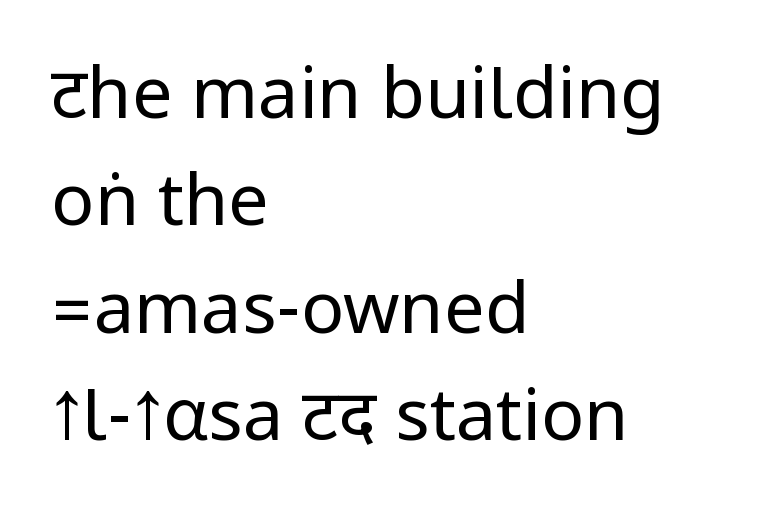
The image shows 72 px regular-weight, condensed sans-serif type, upright; set left-aligned, normal line spacing (1.49x), normal letter spacing, not underlined; low stroke contrast.
